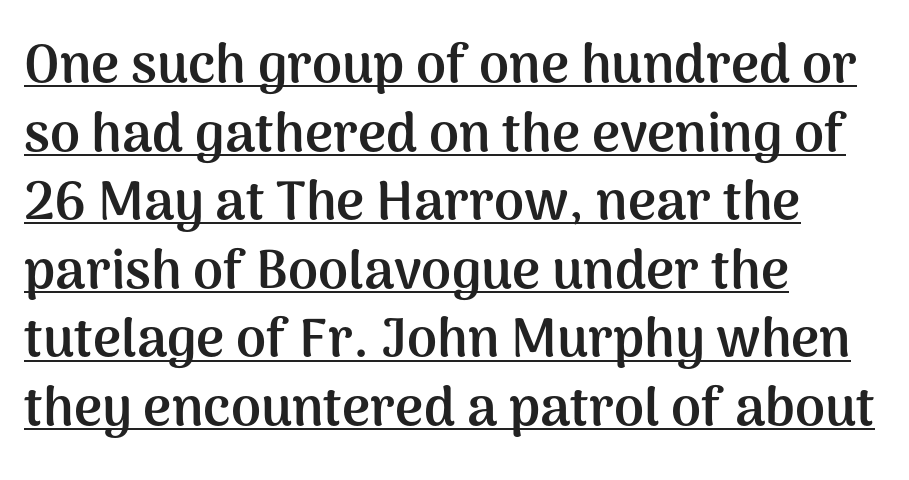
Nope, no serifs anywhere on these letters. Is this a fixed-width face? No — the glyphs have proportional, varying widths. The passage shown is emphatically bold. The line texture is even and compact thanks to regular tracking. The rows are spaced the way most documents space them. Somebody hit Ctrl+U on this one — the words are underlined.
